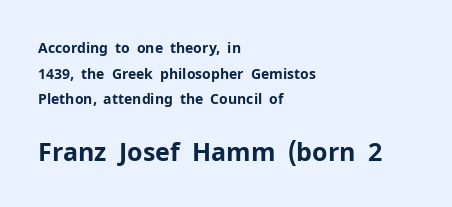
{"italic": "no", "bold": "yes", "underline": "no", "align": "left", "line_spacing_ratio": 1.83, "letter_spacing": "normal", "letter_spacing_em": 0.0, "larger_block": "second", "size_ratio": 1.79, "glyph_px": 25}
